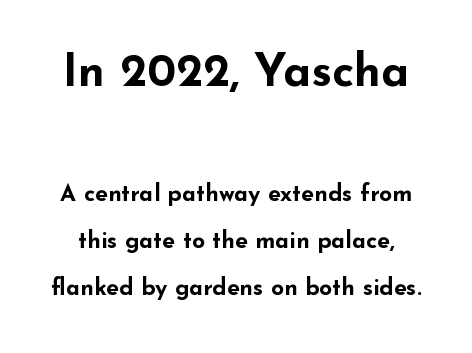
Q: Is the text bold? A: Yes.
Q: Is the text italic (slanted)? A: No, it is upright.
Q: Is the typeface a serif or a sans-serif typeface? A: Sans-serif.
Q: Is the text underlined? A: No.
Q: Is the spacing between letters normal or unusually wide? A: Normal.
Q: Is the spacing between lines tight, normal or loose? A: Loose.
Q: Which block of text is set in a larger size, the first (top) or the second (bottom)? A: The first (top) one.
Q: Width (condensed, normal, or wide)? A: Wide.
Q: Stroke contrast? A: Low.
Q: x-height? A: Small.
Q: Monospaced? A: No.
